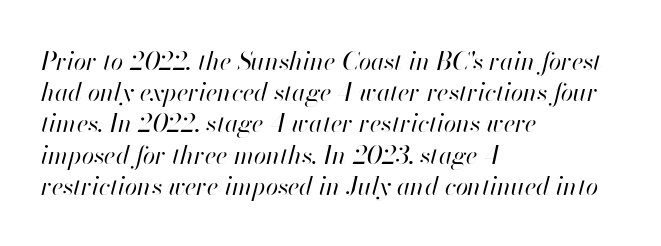
The image shows 25 px text type, italic (leaning right); set left-aligned, normal line spacing (1.25x), normal letter spacing, not underlined.
